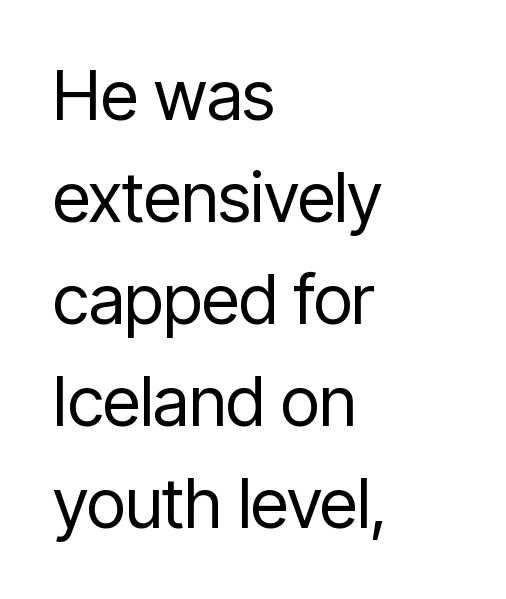
Words float on clear page, feet unadorned. The compositor pushed each line to the left boundary. Leading matches the norm, producing a regular column. The letters advance in unequal steps, a hallmark of proportional type. The glyphs in this specimen are sans serif.
